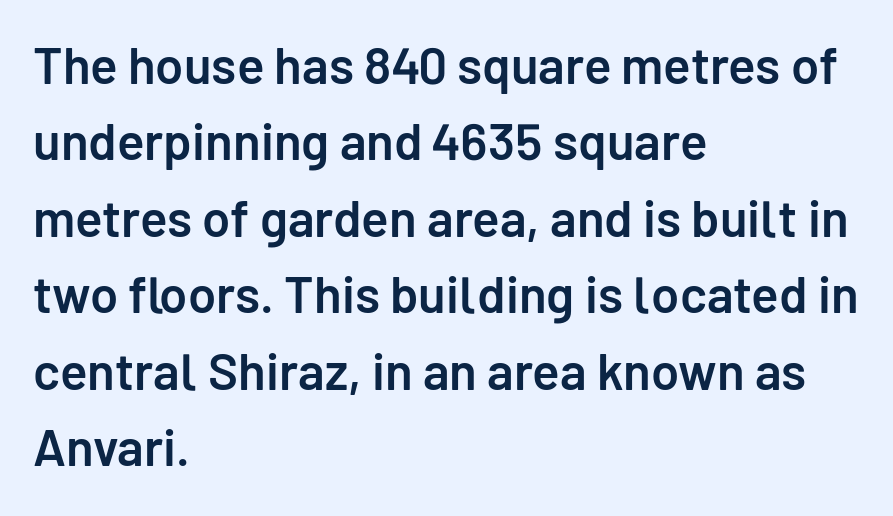
Q: Is the text bold? A: Semi-bold.
Q: Is the text italic (slanted)? A: No, it is upright.
Q: Is the typeface a serif or a sans-serif typeface? A: Sans-serif.
Q: Is the text underlined? A: No.
Q: How is the paragraph aligned? A: Left-aligned.
Q: Is the spacing between letters normal or unusually wide? A: Normal.
Q: Is the spacing between lines tight, normal or loose? A: Normal.
Q: Width (condensed, normal, or wide)? A: Normal.
Q: Stroke contrast? A: Low.
Q: x-height? A: Medium.
Q: Monospaced? A: No.
